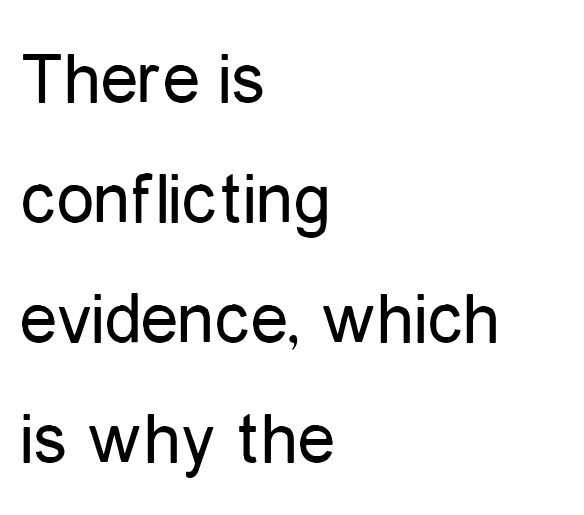
{"serif": "no", "italic": "no", "bold": "no", "weight": "regular", "width": "condensed", "stroke_contrast": "low", "x_height": "medium", "monospaced": "no", "underline": "no", "align": "left", "line_spacing": "normal", "line_spacing_ratio": 1.6, "letter_spacing": "normal", "letter_spacing_em": 0.0, "glyph_px": 75}
